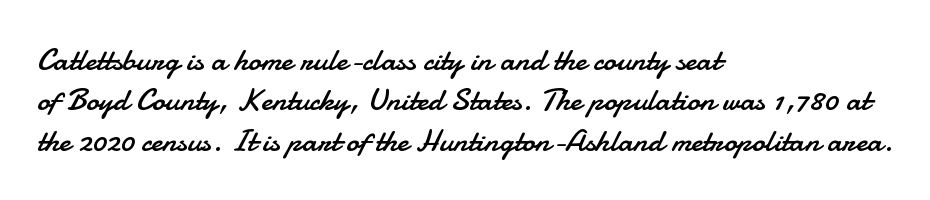
Q: Is the text bold? A: No.
Q: Is the text italic (slanted)? A: Yes.
Q: Is the typeface a serif or a sans-serif typeface? A: Sans-serif.
Q: Is the text underlined? A: No.
Q: How is the paragraph aligned? A: Left-aligned.
Q: Is the spacing between letters normal or unusually wide? A: Normal.
Q: Is the spacing between lines tight, normal or loose? A: Normal.
Q: Width (condensed, normal, or wide)? A: Normal.
Q: Stroke contrast? A: Low.
Q: x-height? A: Small.
Q: Monospaced? A: No.
